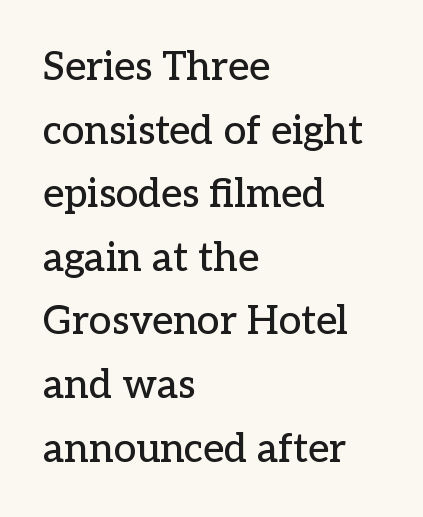
Q: Is the text italic (slanted)? A: No, it is upright.
Q: Is the typeface a serif or a sans-serif typeface? A: Serif.
Q: Is the text underlined? A: No.
Q: How is the paragraph aligned? A: Left-aligned.
Q: Is the spacing between letters normal or unusually wide? A: Normal.
Q: Is the spacing between lines tight, normal or loose? A: Normal.
Q: Width (condensed, normal, or wide)? A: Normal.
Q: Stroke contrast? A: Low.
Q: x-height? A: Medium.
Q: Monospaced? A: No.
